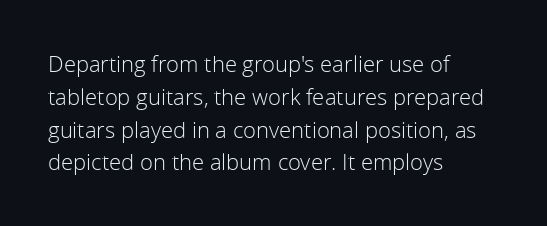
{"italic": "no", "bold": "no", "underline": "no", "align": "left", "line_spacing": "normal", "line_spacing_ratio": 1.49, "letter_spacing": "normal", "letter_spacing_em": 0.0, "glyph_px": 22}
